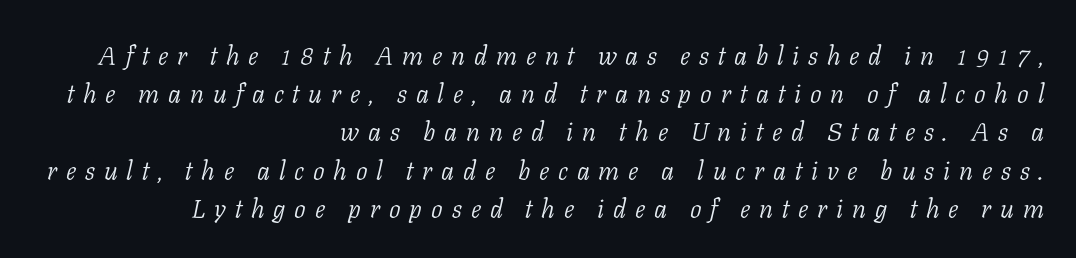
{"italic": "yes", "lean": "right", "slant_degrees": 11, "bold": "no", "underline": "no", "align": "right", "line_spacing": "normal", "line_spacing_ratio": 1.47, "letter_spacing": "wide", "letter_spacing_em": 0.34, "glyph_px": 26}
